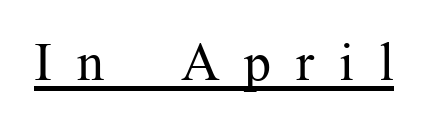
The image shows 54 px regular-weight serif type, upright; set unusually wide letter spacing (+0.46 em), underlined; medium stroke contrast and a medium x-height.
